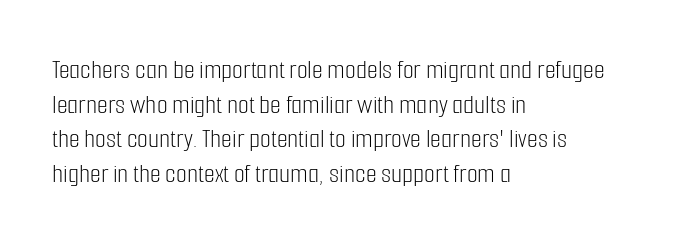
The image shows 28 px light, condensed sans-serif type, upright; set left-aligned, line spacing 1.24x, normal letter spacing, not underlined; low stroke contrast and a medium x-height.
